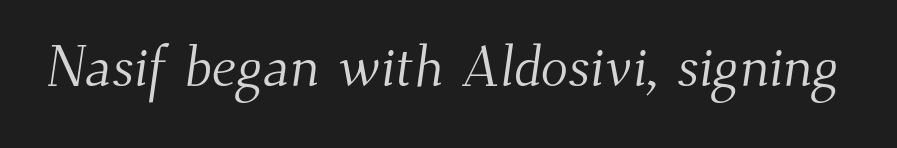
Caption: standard tracking, unaltered. Underline: absent. This sample has the flowing, uneven cadence of proportional lettering. Little horizontal feet cap the strokes, marking this as serif type. Weight class: somewhere from thin through regular.
